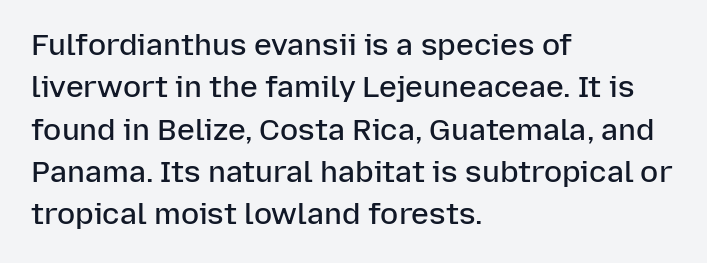
The image shows 30 px semibold sans-serif type, upright; set left-aligned, normal line spacing (1.41x), normal letter spacing, not underlined; low stroke contrast and a medium x-height.
